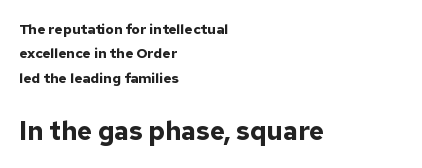
Q: Is the text bold? A: Yes.
Q: Is the text italic (slanted)? A: No, it is upright.
Q: Is the text underlined? A: No.
Q: How is the paragraph aligned? A: Left-aligned.
Q: Is the spacing between letters normal or unusually wide? A: Normal.
Q: Which block of text is set in a larger size, the first (top) or the second (bottom)? A: The second (bottom) one.
